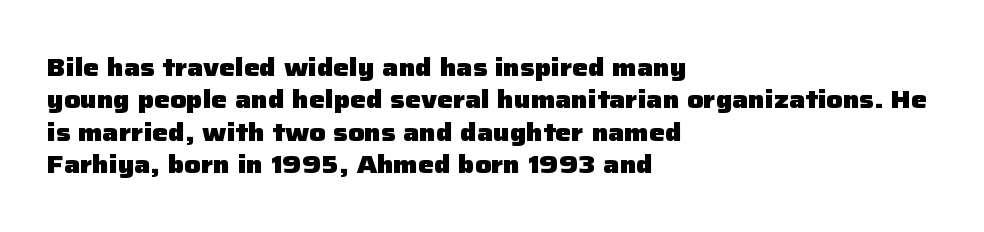
A typesetter would mark this as roman, not italic. The strokes are fattened all the way to bold. Beneath every word, the page is bare. The letters sit at their default tracking, neither squeezed nor spread. Notice how the passage keeps a crisp vertical edge on the left only. The lines sit at an ordinary, default distance from one another.
